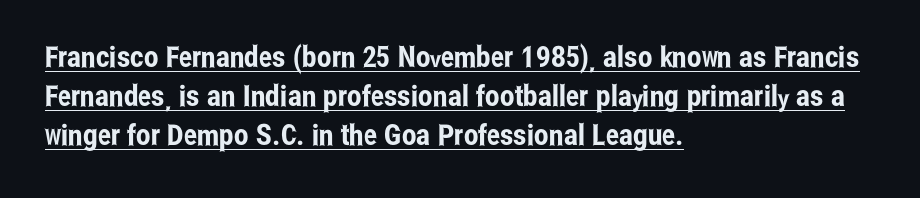
Q: Is the text italic (slanted)? A: No, it is upright.
Q: Is the typeface a serif or a sans-serif typeface? A: Sans-serif.
Q: Is the text underlined? A: Yes.
Q: How is the paragraph aligned? A: Left-aligned.
Q: Is the spacing between letters normal or unusually wide? A: Normal.
Q: Is the spacing between lines tight, normal or loose? A: Normal.
Q: Width (condensed, normal, or wide)? A: Condensed.
Q: Stroke contrast? A: Low.
Q: x-height? A: Medium.
Q: Monospaced? A: No.
